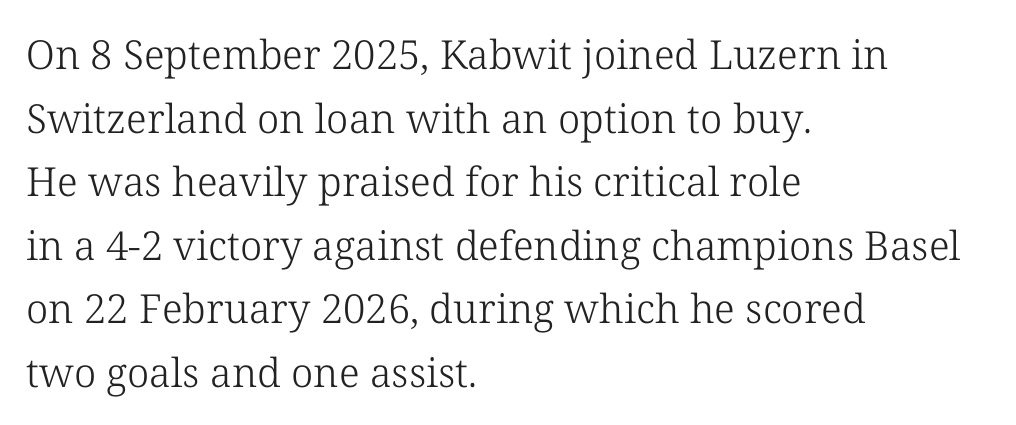
The image shows 40 px light serif type, upright; set left-aligned, normal line spacing (1.59x), normal letter spacing, not underlined; low stroke contrast and a medium x-height.
